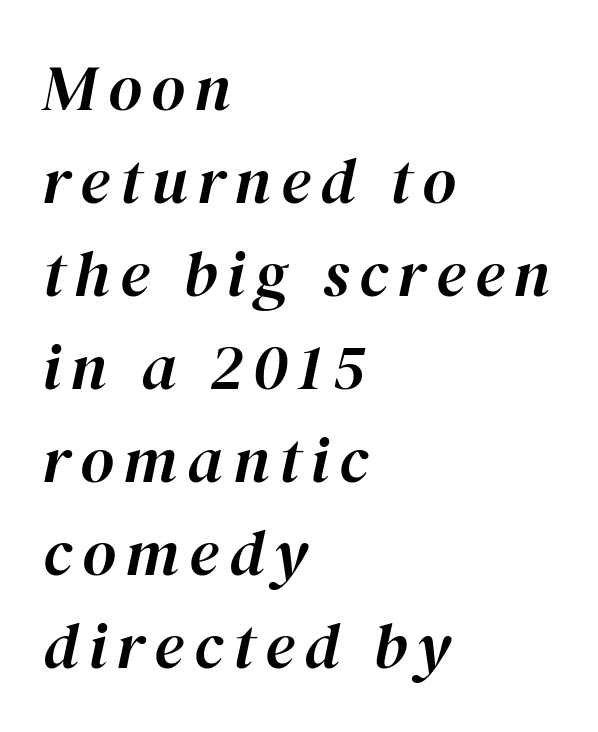
The text carries the slant typical of an italic or oblique font. Is this a fixed-width face? No — the glyphs have proportional, varying widths. Letters rest on an invisible, unmarked baseline. These lines stack with their left ends in a neat column. Summary of vertical rhythm: regular, with standard interline spacing.
